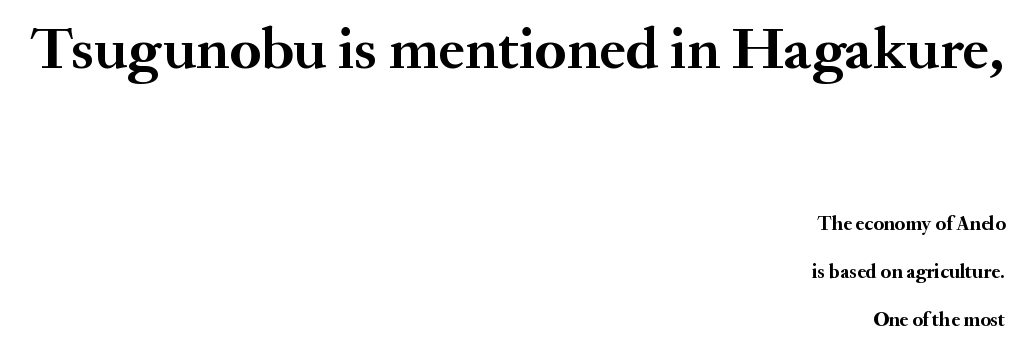
The gap between lines stays unmarked. Old-style or modern, the face here clearly has serifs. In this sample the first text group is rendered at the bigger scale. The passage shown has conventional tracking throughout. The face used here is proportionally spaced, like ordinary book or web type. Notice how the passage keeps a crisp vertical edge on the right only.
